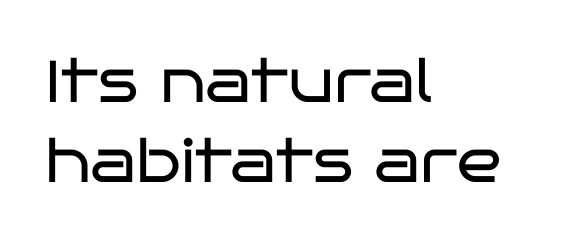
Unlike italic type, these characters show no tilt at all. The designer went with a sans here, leaving each stem footless. Layout note: lines flush left. Each letter keeps its own natural width here, so spacing adapts to shape. Default kerning and tracking; the words read as compact shapes. The cut favours lightness, reaching ordinary text weight at its darkest.
